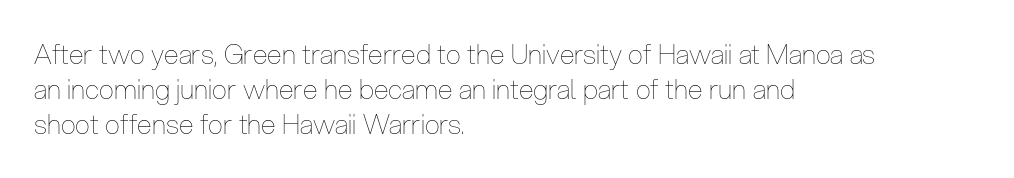
The image shows 27 px text type, upright; set left-aligned, normal line spacing (1.3x), normal letter spacing, not underlined.
